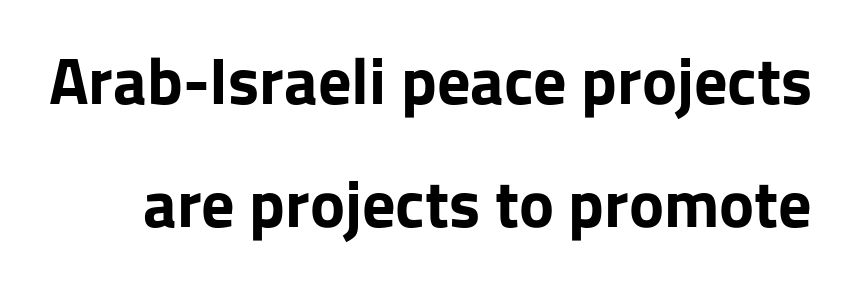
The image shows 66 px bold sans-serif type, upright; set line spacing 1.86x, normal letter spacing, not underlined; low stroke contrast and a medium x-height.
